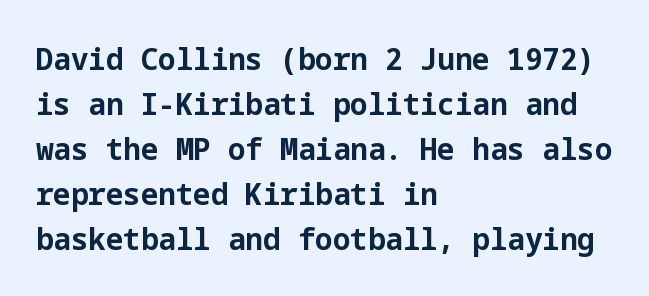
Q: Is the text bold? A: Yes.
Q: Is the text italic (slanted)? A: No, it is upright.
Q: Is the typeface a serif or a sans-serif typeface? A: Sans-serif.
Q: Is the text underlined? A: No.
Q: How is the paragraph aligned? A: Left-aligned.
Q: Is the spacing between letters normal or unusually wide? A: Normal.
Q: Is the spacing between lines tight, normal or loose? A: Normal.
Q: Width (condensed, normal, or wide)? A: Normal.
Q: Stroke contrast? A: Low.
Q: x-height? A: Medium.
